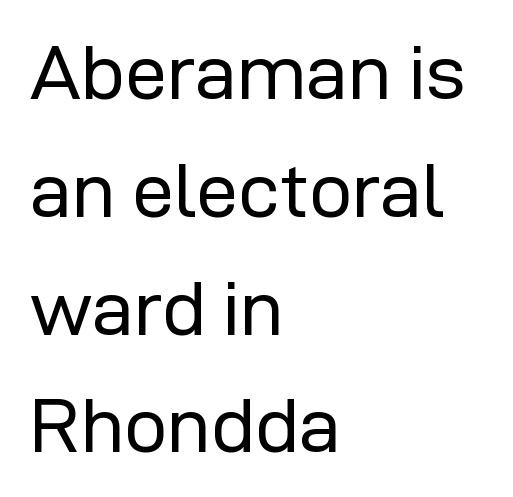
{"serif": "no", "italic": "no", "bold": "no", "weight": "regular", "width": "normal", "stroke_contrast": "low", "x_height": "medium", "monospaced": "no", "underline": "no", "align": "left", "line_spacing": "normal", "line_spacing_ratio": 1.55, "letter_spacing": "normal", "letter_spacing_em": 0.0, "glyph_px": 76}
